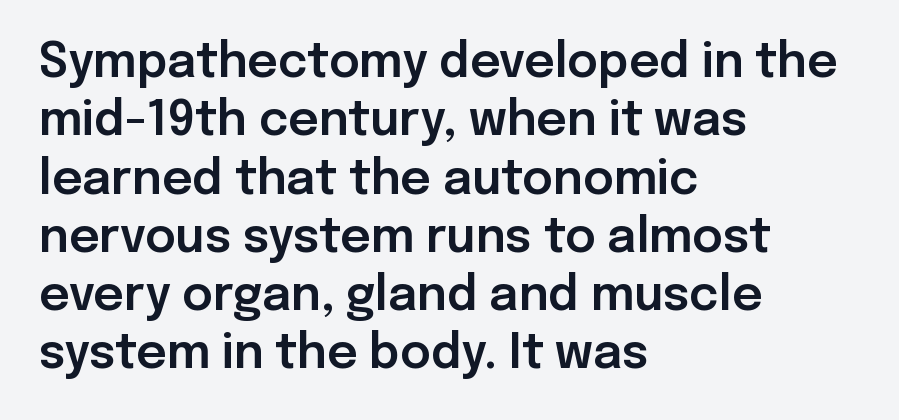
{"serif": "no", "italic": "no", "width": "normal", "stroke_contrast": "low", "x_height": "medium", "monospaced": "no", "underline": "no", "align": "left", "line_spacing_ratio": 1.24, "letter_spacing": "normal", "letter_spacing_em": 0.0, "glyph_px": 47}
